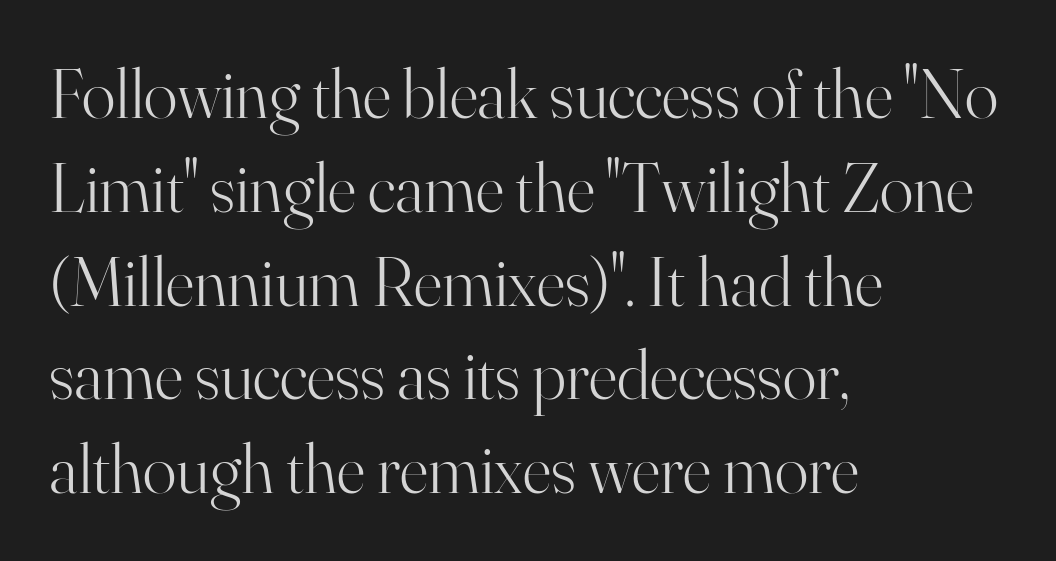
The cut favours lightness, reaching ordinary text weight at its darkest. To sum up the face: it has serifs. Anything drawn beneath the words? Only blank space. Quick note: not italic, upright. Leading matches the norm, producing a regular column.
